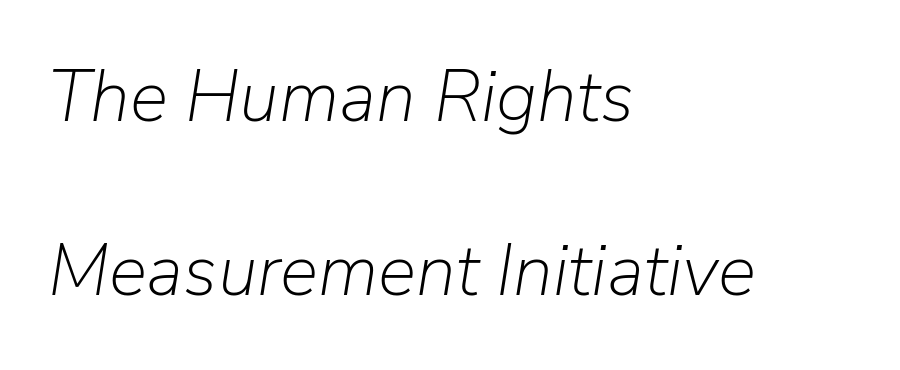
Casual observation: everything's shoved over to the left. Heft: none added — not bold. Here the designer chose a conventional face with non-uniform glyph widths. Whoever set this chose breathing room over compactness in the vertical rhythm. There is no visible air inserted between adjacent glyphs.
